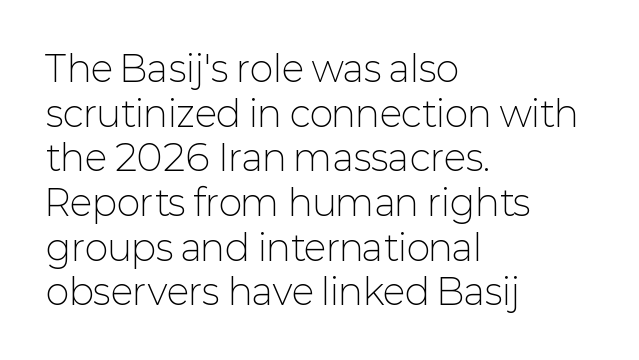
{"serif": "no", "italic": "no", "bold": "no", "weight": "light", "width": "normal", "stroke_contrast": "low", "x_height": "medium", "monospaced": "no", "underline": "no", "align": "left", "line_spacing_ratio": 1.24, "letter_spacing": "normal", "letter_spacing_em": 0.0, "glyph_px": 36}
